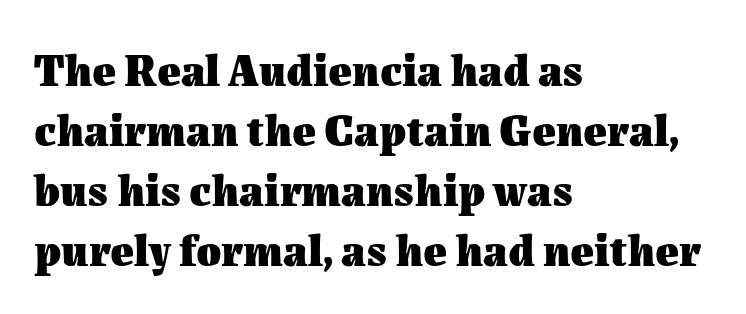
Is this a fixed-width face? No — the glyphs have proportional, varying widths. The space beneath each line is pristine and unruled. The rendering keeps characters at their native spacing. Leftover space on each line is placed entirely after the last word. Style check: upright.
